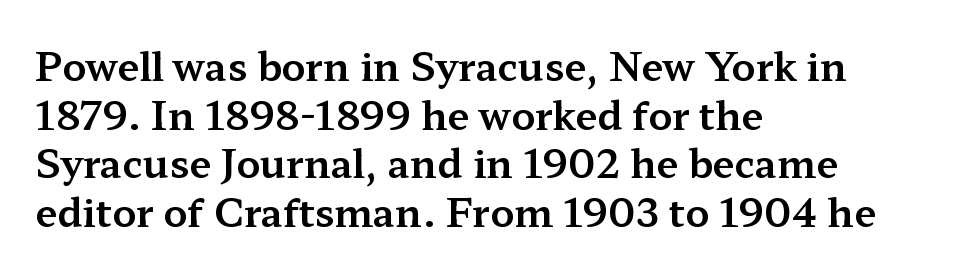
Q: Is the text italic (slanted)? A: No, it is upright.
Q: Is the typeface a serif or a sans-serif typeface? A: Serif.
Q: Is the text underlined? A: No.
Q: How is the paragraph aligned? A: Left-aligned.
Q: Is the spacing between letters normal or unusually wide? A: Normal.
Q: Is the spacing between lines tight, normal or loose? A: Normal.
Q: Width (condensed, normal, or wide)? A: Wide.
Q: Stroke contrast? A: Medium.
Q: x-height? A: Medium.
Q: Monospaced? A: No.
